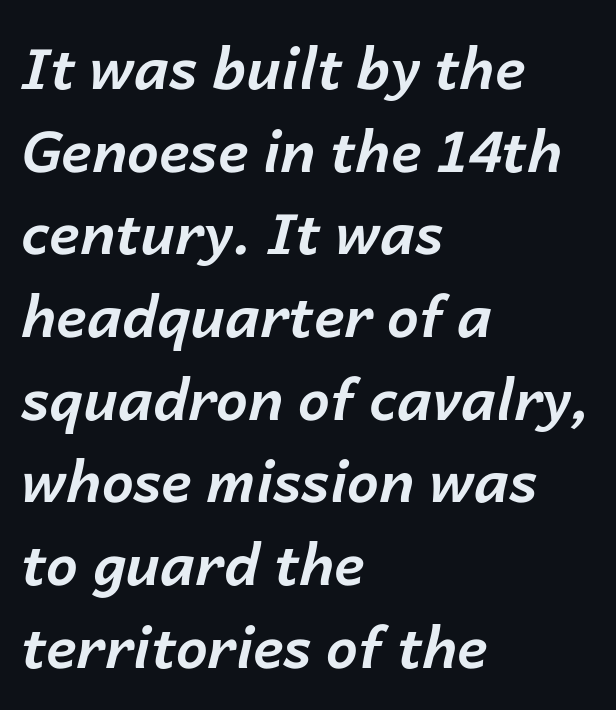
{"italic": "yes", "lean": "right", "slant_degrees": 14, "bold": "yes", "weight": "bold", "width": "normal", "stroke_contrast": "low", "x_height": "medium", "monospaced": "no", "underline": "no", "align": "left", "line_spacing": "normal", "line_spacing_ratio": 1.45, "letter_spacing": "normal", "letter_spacing_em": 0.0, "glyph_px": 57}
